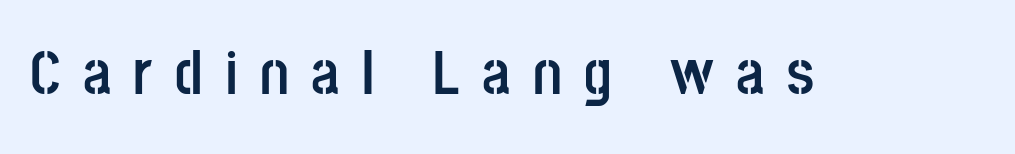
The image shows 62 px semibold, condensed sans-serif type, upright; set unusually wide letter spacing (+0.36 em), not underlined; low stroke contrast and a large x-height.
